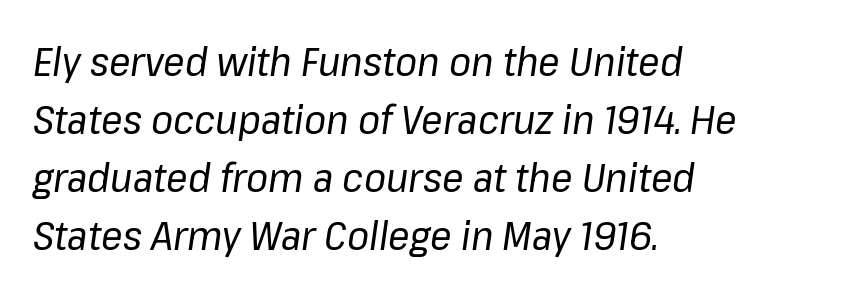
Normally led — the rows are evenly, conventionally spaced. The zone under the glyphs is completely vacant. The line texture is even and compact thanks to regular tracking. Looks like regular typesetting: each glyph gets only the width it needs.
